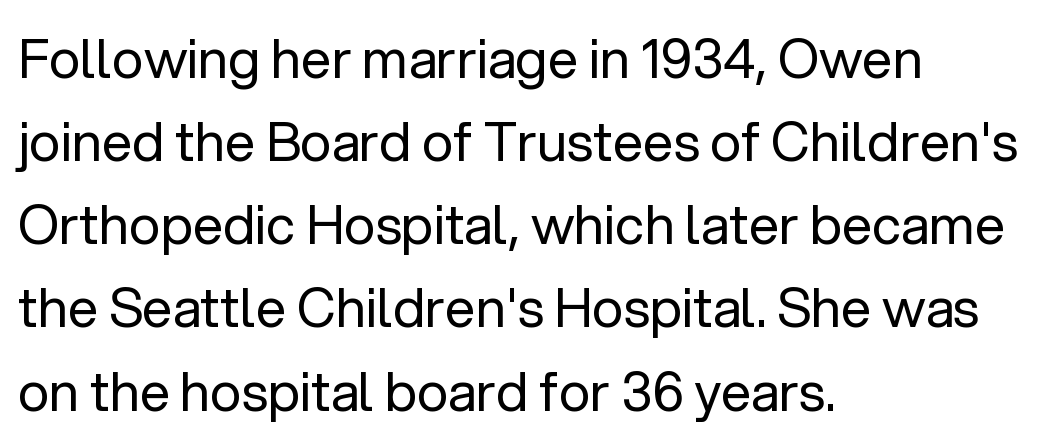
Q: Is the text bold? A: No.
Q: Is the text italic (slanted)? A: No, it is upright.
Q: Is the typeface a serif or a sans-serif typeface? A: Sans-serif.
Q: Is the text underlined? A: No.
Q: How is the paragraph aligned? A: Left-aligned.
Q: Is the spacing between letters normal or unusually wide? A: Normal.
Q: Is the spacing between lines tight, normal or loose? A: Normal.
Q: Width (condensed, normal, or wide)? A: Normal.
Q: Stroke contrast? A: Low.
Q: x-height? A: Medium.
Q: Monospaced? A: No.
